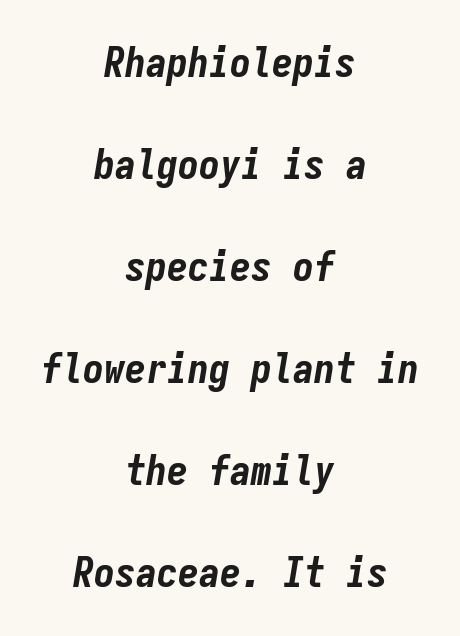
Where is the straight margin? There isn't one; the lines are centered. This sample has the even, mechanical cadence of fixed-width lettering. Just letters on the line, the space beneath them empty. Heavy-handed strokes throughout: this text is bold. Regarding leading, the lines here are spaced well apart.
